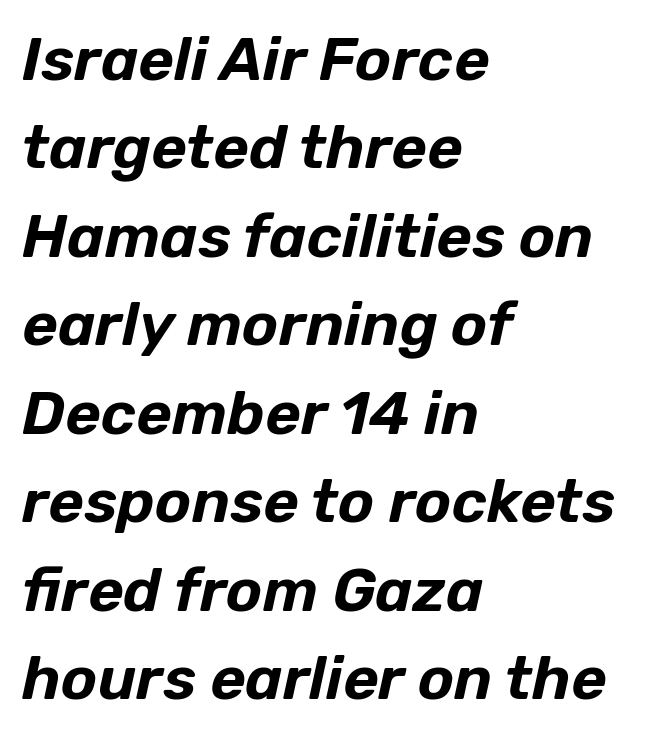
This rendering features lettering with no underline. The font's italic variant was chosen for this text. This sample has the flowing, uneven cadence of proportional lettering. Tracking here is standard; glyphs follow each other at the usual distance. This block has exactly the height ordinary leading produces.
